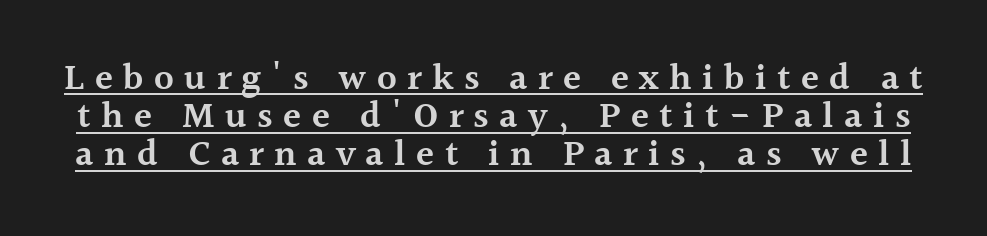
The image shows 37 px semibold serif type, upright; set tight line spacing (1.03x), unusually wide letter spacing (+0.28 em), underlined; a medium x-height.
